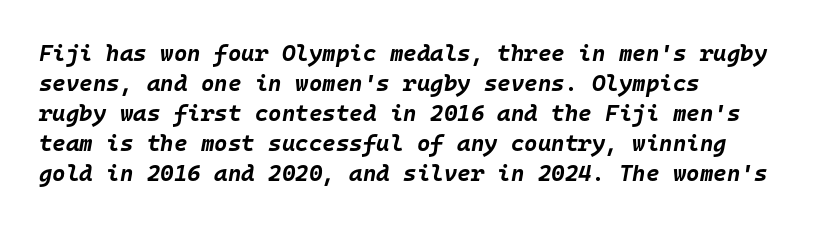
{"italic": "yes", "lean": "right", "slant_degrees": 10, "bold": "yes", "underline": "no", "align": "left", "line_spacing": "normal", "line_spacing_ratio": 1.3, "letter_spacing": "normal", "letter_spacing_em": 0.0, "glyph_px": 23}
